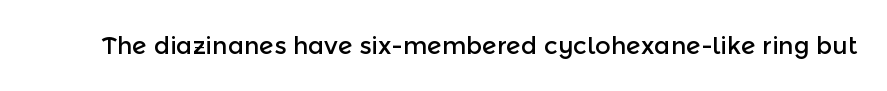
{"italic": "no", "underline": "no", "letter_spacing": "normal", "letter_spacing_em": 0.0, "glyph_px": 24}
